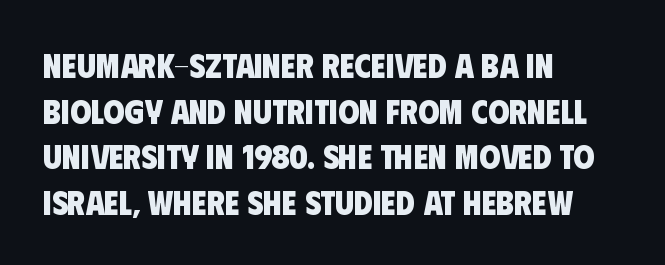
{"serif": "no", "bold": "yes", "weight": "heavy", "width": "condensed", "stroke_contrast": "low", "x_height": "large", "monospaced": "no", "underline": "no", "align": "left", "line_spacing": "normal", "line_spacing_ratio": 1.34, "letter_spacing": "normal", "letter_spacing_em": 0.0, "glyph_px": 34}
